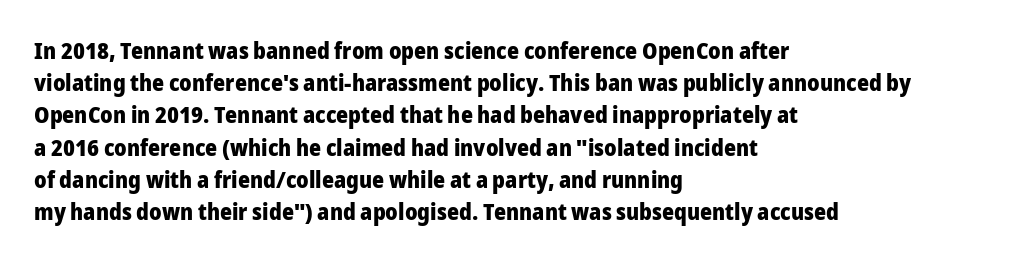
{"italic": "no", "bold": "yes", "underline": "no", "align": "left", "line_spacing": "normal", "line_spacing_ratio": 1.4, "letter_spacing": "normal", "letter_spacing_em": 0.0, "glyph_px": 23}
